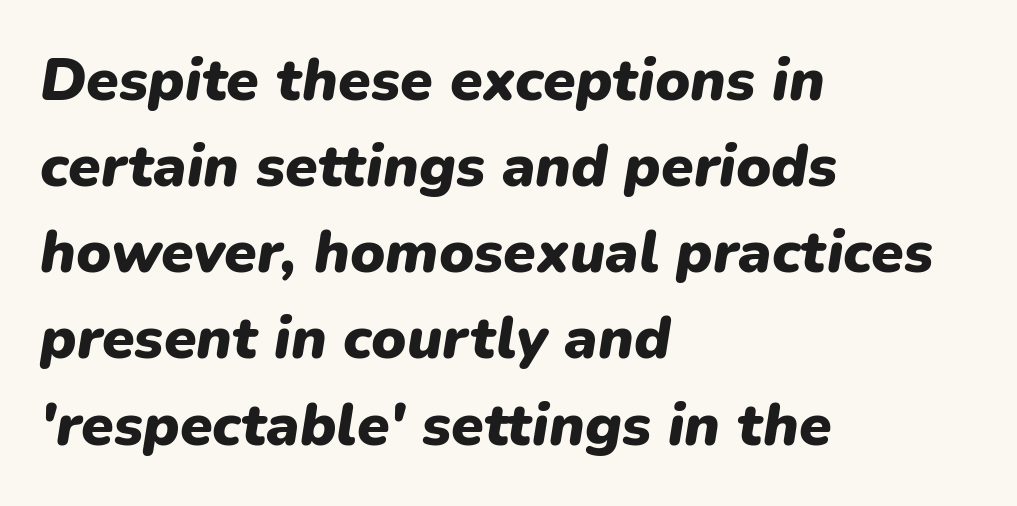
The image shows 59 px heavy type, italic (leaning right); set left-aligned, normal line spacing (1.46x), normal letter spacing, not underlined; low stroke contrast and a medium x-height.
